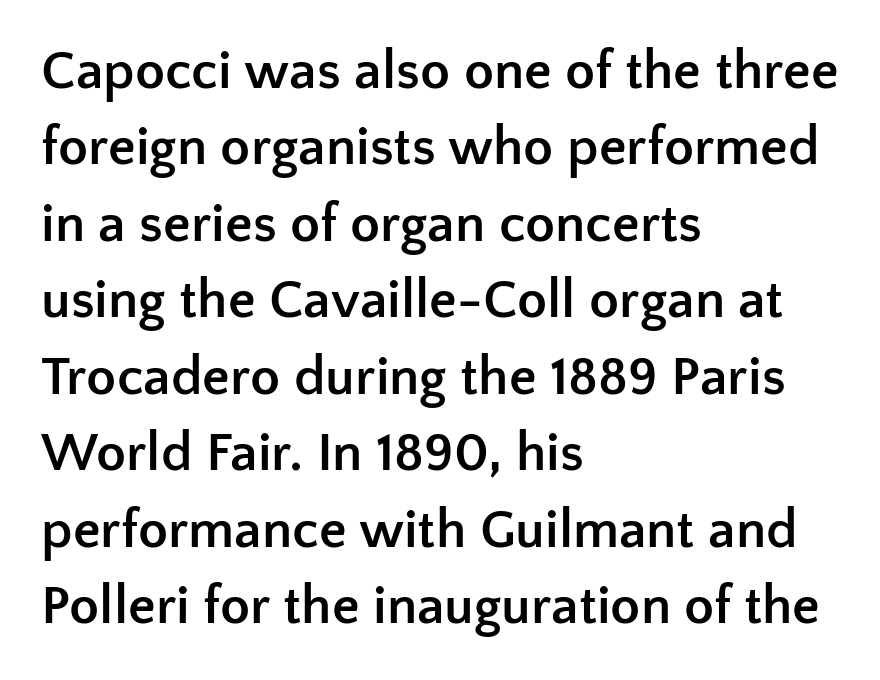
Q: Is the text bold? A: Yes.
Q: Is the text italic (slanted)? A: No, it is upright.
Q: Is the typeface a serif or a sans-serif typeface? A: Sans-serif.
Q: Is the text underlined? A: No.
Q: How is the paragraph aligned? A: Left-aligned.
Q: Is the spacing between letters normal or unusually wide? A: Normal.
Q: Is the spacing between lines tight, normal or loose? A: Normal.
Q: Width (condensed, normal, or wide)? A: Normal.
Q: Stroke contrast? A: Low.
Q: x-height? A: Medium.
Q: Monospaced? A: No.
